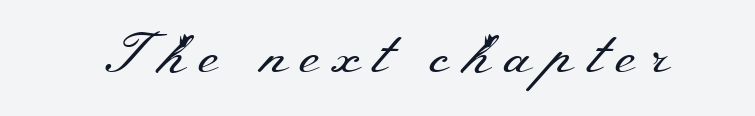
Q: Is the text bold? A: No.
Q: Is the text italic (slanted)? A: Yes.
Q: Is the typeface a serif or a sans-serif typeface? A: Serif.
Q: Is the text underlined? A: No.
Q: Is the spacing between letters normal or unusually wide? A: Unusually wide.
Q: Width (condensed, normal, or wide)? A: Wide.
Q: Stroke contrast? A: Medium.
Q: x-height? A: Small.
Q: Monospaced? A: No.
